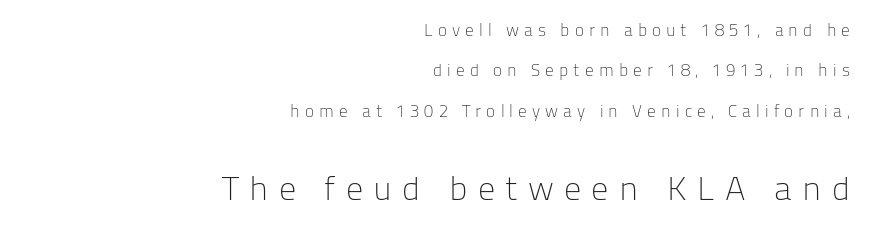
The image shows 34 px light sans-serif type, upright; set right-aligned, loose line spacing (2.37x), unusually wide letter spacing (+0.3 em), not underlined; the second (bottom) block is 2.0x larger; low stroke contrast and a medium x-height.
